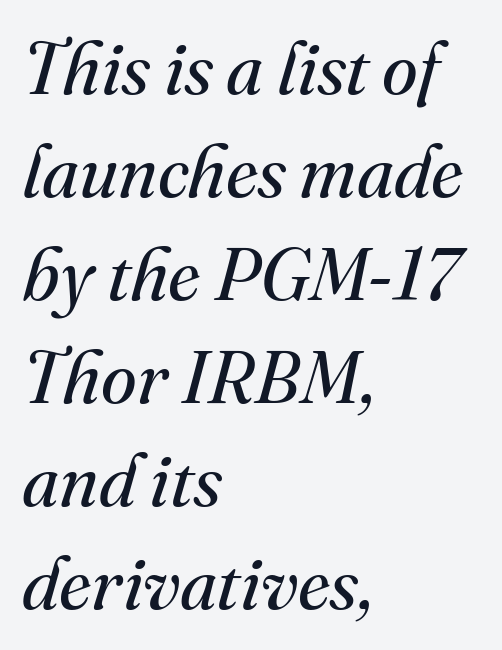
Q: Is the text bold? A: No.
Q: Is the text italic (slanted)? A: Yes, it leans right by about 16 degrees.
Q: Is the typeface a serif or a sans-serif typeface? A: Serif.
Q: Is the text underlined? A: No.
Q: How is the paragraph aligned? A: Left-aligned.
Q: Is the spacing between letters normal or unusually wide? A: Normal.
Q: Is the spacing between lines tight, normal or loose? A: Normal.
Q: Width (condensed, normal, or wide)? A: Normal.
Q: Stroke contrast? A: Medium.
Q: x-height? A: Small.
Q: Monospaced? A: No.
